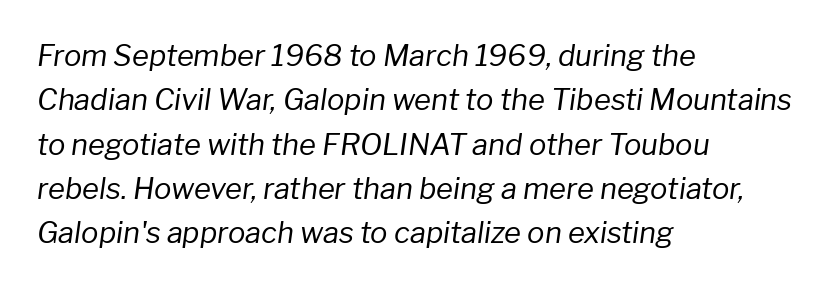
{"italic": "yes", "lean": "right", "slant_degrees": 8, "bold": "no", "weight": "regular", "width": "normal", "stroke_contrast": "low", "x_height": "medium", "monospaced": "no", "underline": "no", "align": "left", "line_spacing": "normal", "line_spacing_ratio": 1.53, "letter_spacing": "normal", "letter_spacing_em": 0.0, "glyph_px": 29}
